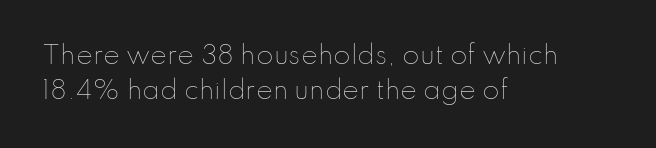
{"italic": "no", "bold": "no", "underline": "no", "align": "left", "line_spacing": "normal", "line_spacing_ratio": 1.4, "letter_spacing": "normal", "letter_spacing_em": 0.0, "glyph_px": 25}
